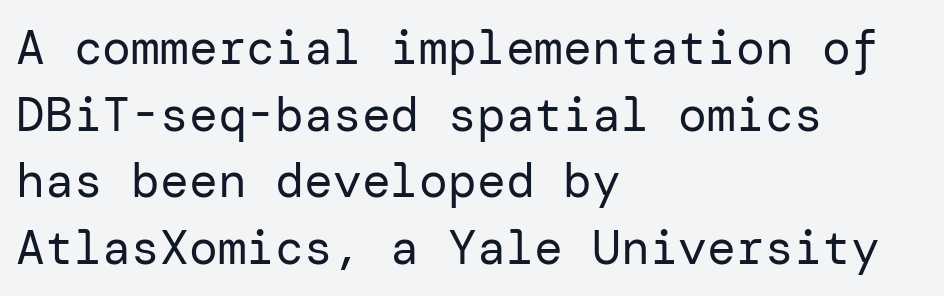
Q: Is the text bold? A: No.
Q: Is the text italic (slanted)? A: No, it is upright.
Q: Is the typeface a serif or a sans-serif typeface? A: Sans-serif.
Q: Is the text underlined? A: No.
Q: How is the paragraph aligned? A: Left-aligned.
Q: Is the spacing between letters normal or unusually wide? A: Normal.
Q: Is the spacing between lines tight, normal or loose? A: Normal.
Q: Width (condensed, normal, or wide)? A: Normal.
Q: Stroke contrast? A: Low.
Q: x-height? A: Medium.
